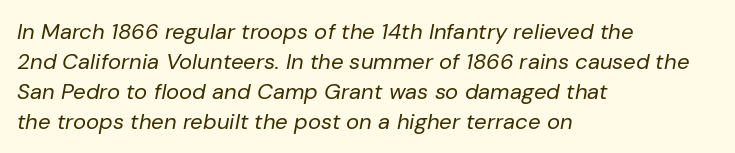
{"italic": "yes", "lean": "right", "slant_degrees": 10, "bold": "no", "underline": "no", "align": "left", "line_spacing": "normal", "line_spacing_ratio": 1.36, "letter_spacing": "normal", "letter_spacing_em": 0.0, "glyph_px": 22}
